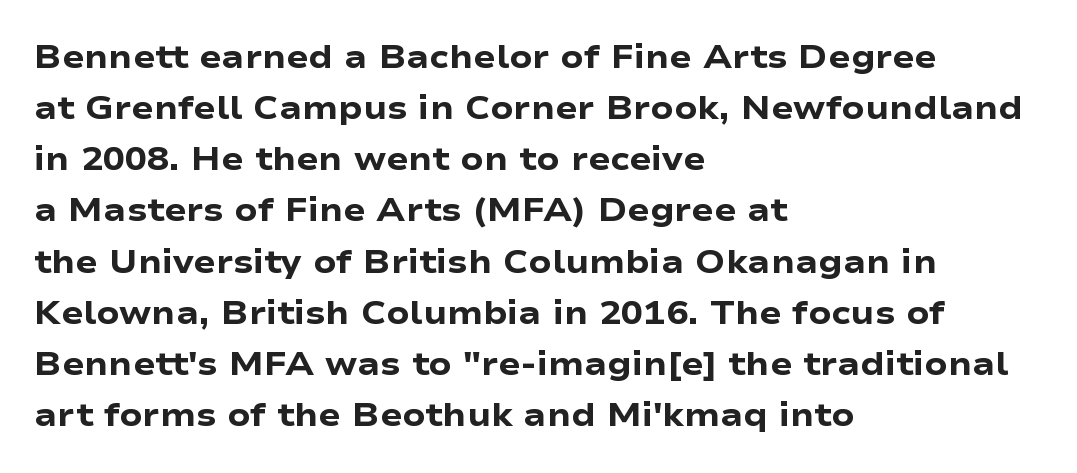
Reading down the column, the eye jumps a familiar distance to each next line. Nothing unusual about the tracking: characters are spaced as the font intends. Each line starts at the same left margin while the right side varies. Underlining? Definitely not there.
